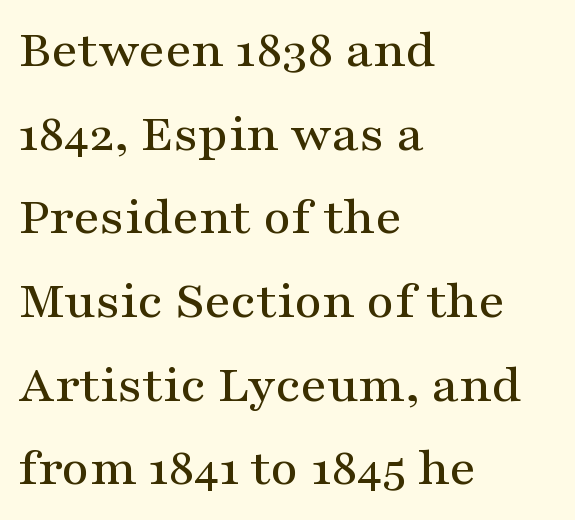
{"serif": "yes", "italic": "no", "width": "wide", "stroke_contrast": "medium", "x_height": "medium", "monospaced": "no", "underline": "no", "align": "left", "line_spacing": "normal", "line_spacing_ratio": 1.55, "letter_spacing": "normal", "letter_spacing_em": 0.0, "glyph_px": 54}
